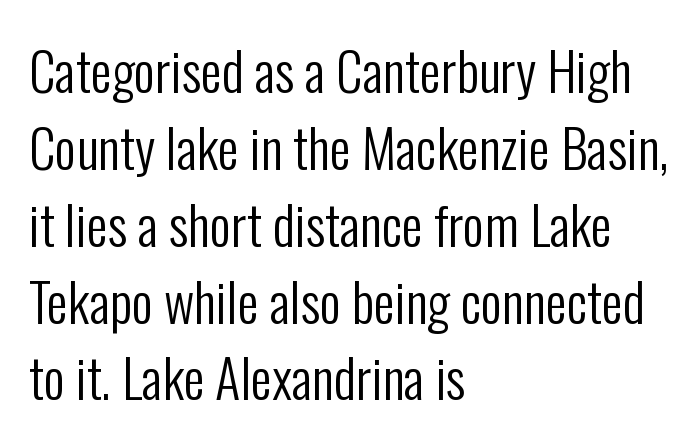
The image shows 53 px regular-weight, condensed sans-serif type, upright; set left-aligned, normal line spacing (1.45x), normal letter spacing, not underlined; low stroke contrast and a medium x-height.
